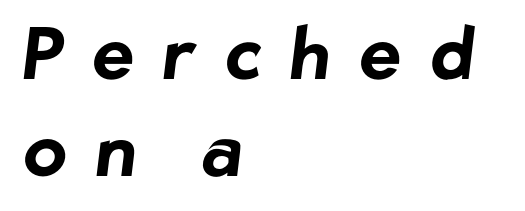
Just letters on the line, the space beneath them empty. The rendering uses natural spacing where letterforms have individual widths. Notice how thick the strokes are: this is what a full bold looks like. Horizontal bands of white between lines are of average thickness.
